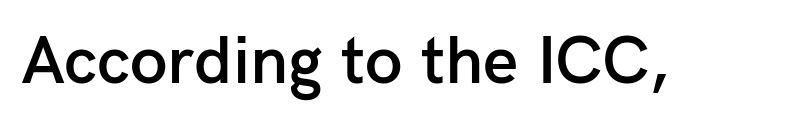
The image shows 68 px semibold sans-serif type, upright; set normal letter spacing, not underlined; low stroke contrast and a medium x-height.
